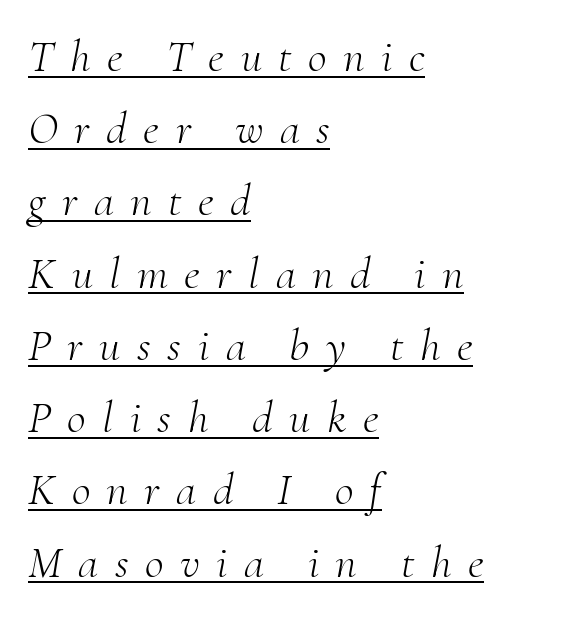
Proportional: the letters do not fall into vertical columns. Notice how descenders clear the ascenders below comfortably — that's standard leading. The passage shown leans; its letterforms are oblique. Underlining? Definitely there.
